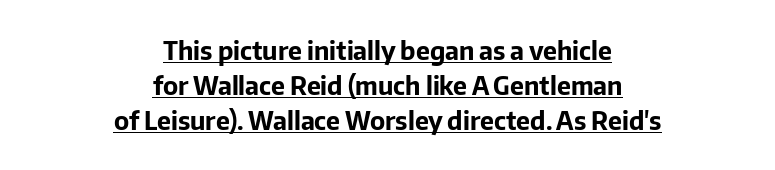
The whitespace from short lines is split evenly between both sides. What stands out about the letter spacing? Nothing — it is the standard amount. The specimen includes a rule beneath the text block's lines. A typesetter would mark this as roman, not italic. What weight is shown? A full bold with thick strokes. Whoever set this chose a conventional vertical rhythm.
